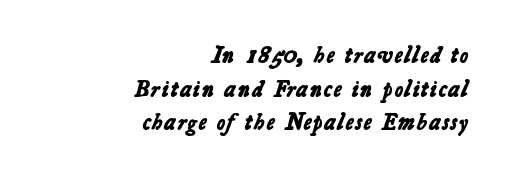
The compositor pushed each line to the right boundary. The letters are bold, with thick, heavy strokes. Unmarked baselines from the first word to the last. The leading is moderate, giving the passage an even texture. Default kerning and tracking; the words read as compact shapes.
